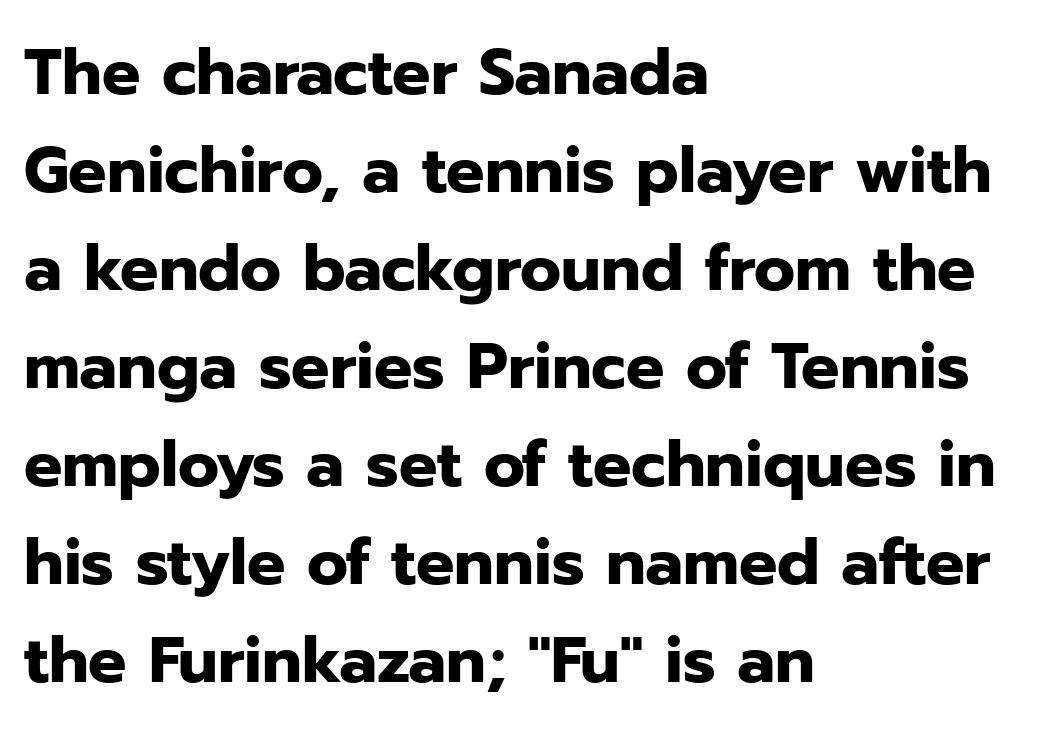
Q: Is the text bold? A: Yes.
Q: Is the text italic (slanted)? A: No, it is upright.
Q: Is the typeface a serif or a sans-serif typeface? A: Sans-serif.
Q: Is the text underlined? A: No.
Q: How is the paragraph aligned? A: Left-aligned.
Q: Is the spacing between letters normal or unusually wide? A: Normal.
Q: Is the spacing between lines tight, normal or loose? A: Normal.
Q: Width (condensed, normal, or wide)? A: Normal.
Q: Stroke contrast? A: Low.
Q: x-height? A: Medium.
Q: Monospaced? A: No.
